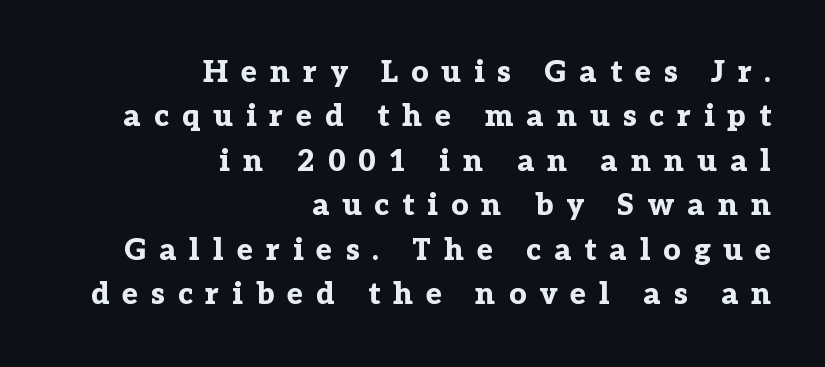
The type family on display is of the serif kind. The specimen omits any rule beneath the text block's lines. A full-strength bold gives these letters their thick strokes. Is the block centered? No — it sits flush against the right margin. These lines were composed using upright roman letters. This sample has the flowing, uneven cadence of proportional lettering.
